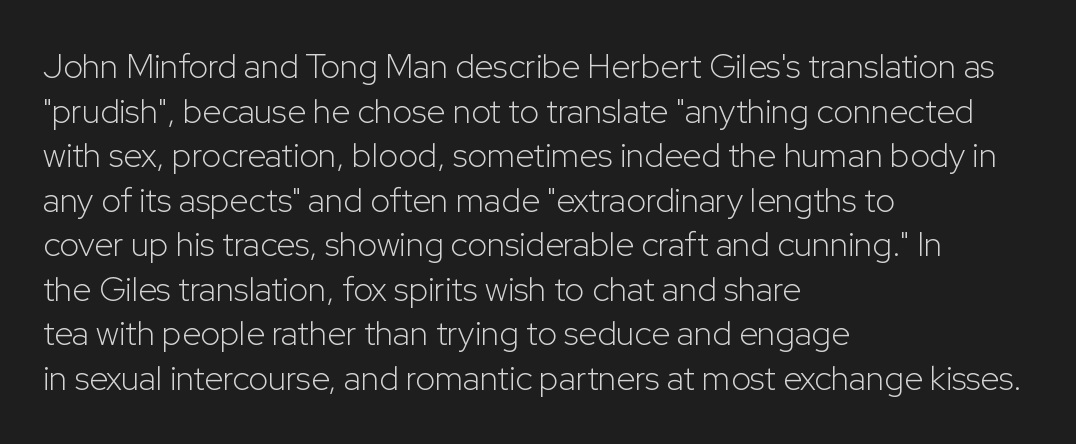
Honestly, there is no underline to notice here at all. A typesetter would label this face a sans. Honestly, the row spacing looks completely unremarkable. Think of a printed novel: that variable character pitch is what you see here. This rendering uses left alignment, leaving the right contour irregular. Counters stay open thanks to moderate or lighter strokes.
